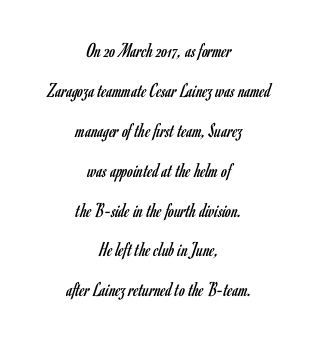
Q: Is the text bold? A: No.
Q: Is the text italic (slanted)? A: Yes.
Q: Is the text underlined? A: No.
Q: How is the paragraph aligned? A: Centered.
Q: Is the spacing between letters normal or unusually wide? A: Normal.
Q: Is the spacing between lines tight, normal or loose? A: Loose.
